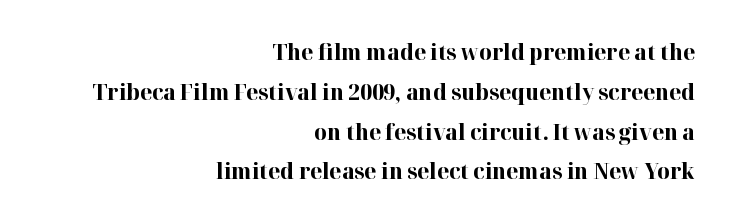
{"italic": "no", "bold": "yes", "underline": "no", "align": "right", "line_spacing_ratio": 1.81, "letter_spacing": "normal", "letter_spacing_em": 0.0, "glyph_px": 22}
